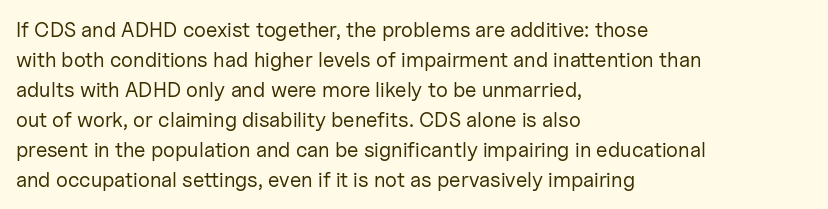
{"italic": "no", "bold": "no", "underline": "no", "align": "left", "line_spacing": "normal", "line_spacing_ratio": 1.43, "letter_spacing": "normal", "letter_spacing_em": 0.0, "glyph_px": 21}
